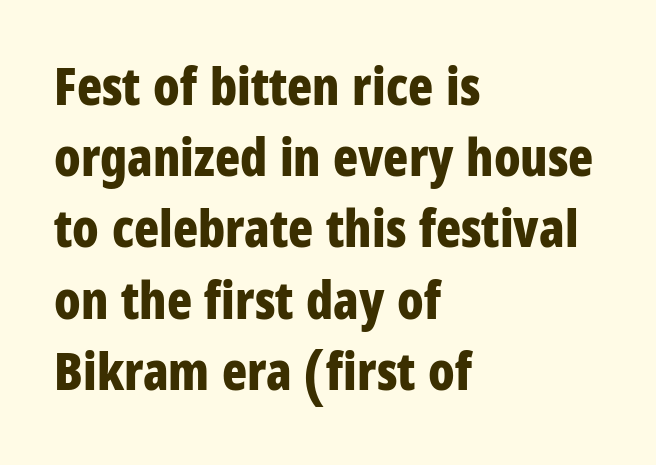
The image shows 52 px bold, condensed sans-serif type, upright; set left-aligned, normal line spacing (1.37x), normal letter spacing, not underlined; low stroke contrast and a large x-height.
